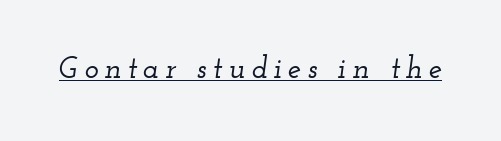
The image shows 30 px wide serif type, italic (leaning right); set unusually wide letter spacing (+0.2 em), underlined; low stroke contrast and a small x-height.
